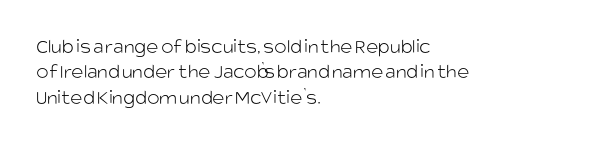
Q: Is the text bold? A: No.
Q: Is the text italic (slanted)? A: No, it is upright.
Q: Is the text underlined? A: No.
Q: How is the paragraph aligned? A: Left-aligned.
Q: Is the spacing between letters normal or unusually wide? A: Normal.
